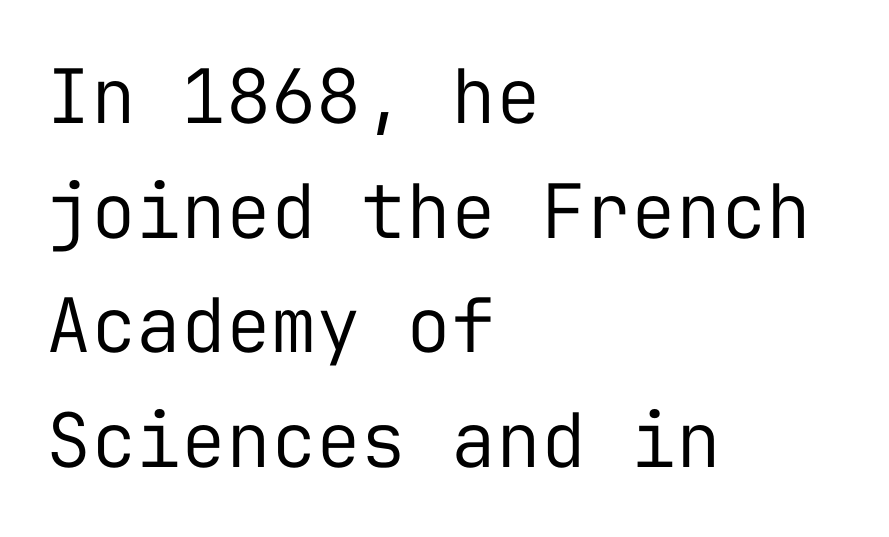
The image shows 75 px regular-weight sans-serif type, upright, monospaced; set left-aligned, normal line spacing (1.53x), normal letter spacing, not underlined; low stroke contrast and a medium x-height.
